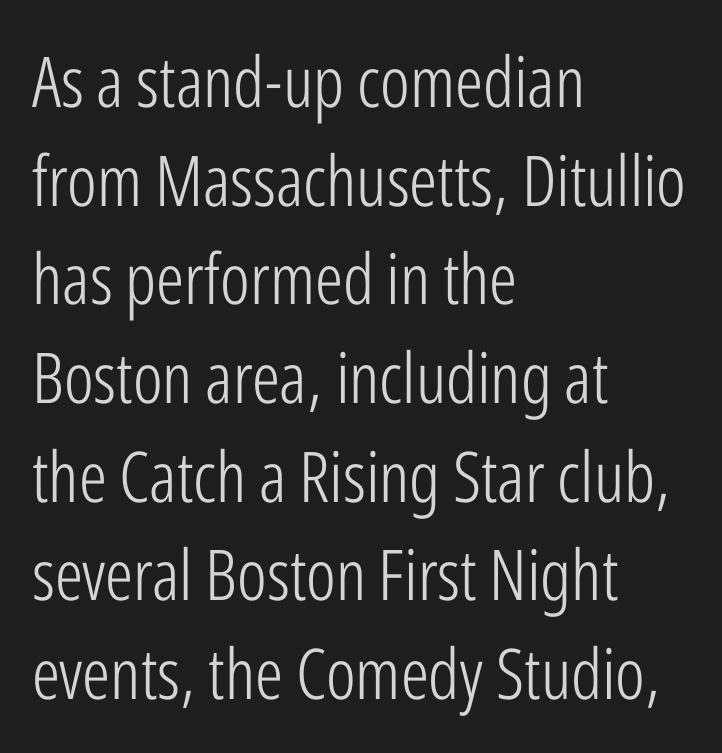
Q: Is the text bold? A: No.
Q: Is the text italic (slanted)? A: No, it is upright.
Q: Is the typeface a serif or a sans-serif typeface? A: Sans-serif.
Q: Is the text underlined? A: No.
Q: How is the paragraph aligned? A: Left-aligned.
Q: Is the spacing between letters normal or unusually wide? A: Normal.
Q: Is the spacing between lines tight, normal or loose? A: Normal.
Q: Width (condensed, normal, or wide)? A: Condensed.
Q: Stroke contrast? A: Low.
Q: x-height? A: Medium.
Q: Monospaced? A: No.
